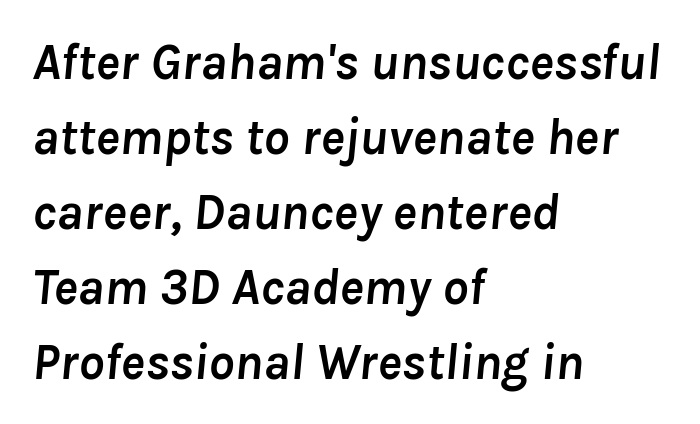
Q: Is the text bold? A: Yes.
Q: Is the text italic (slanted)? A: Yes, it leans right by about 8 degrees.
Q: Is the text underlined? A: No.
Q: How is the paragraph aligned? A: Left-aligned.
Q: Is the spacing between letters normal or unusually wide? A: Normal.
Q: Is the spacing between lines tight, normal or loose? A: Normal.
Q: Width (condensed, normal, or wide)? A: Normal.
Q: Stroke contrast? A: Low.
Q: x-height? A: Medium.
Q: Monospaced? A: No.
